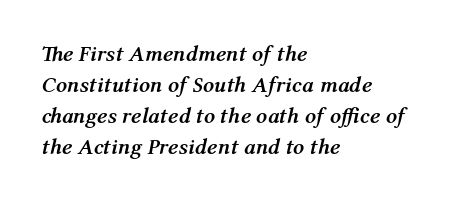
{"italic": "yes", "lean": "right", "slant_degrees": 12, "bold": "yes", "underline": "no", "align": "left", "line_spacing": "normal", "line_spacing_ratio": 1.41, "letter_spacing": "normal", "letter_spacing_em": 0.0, "glyph_px": 22}
